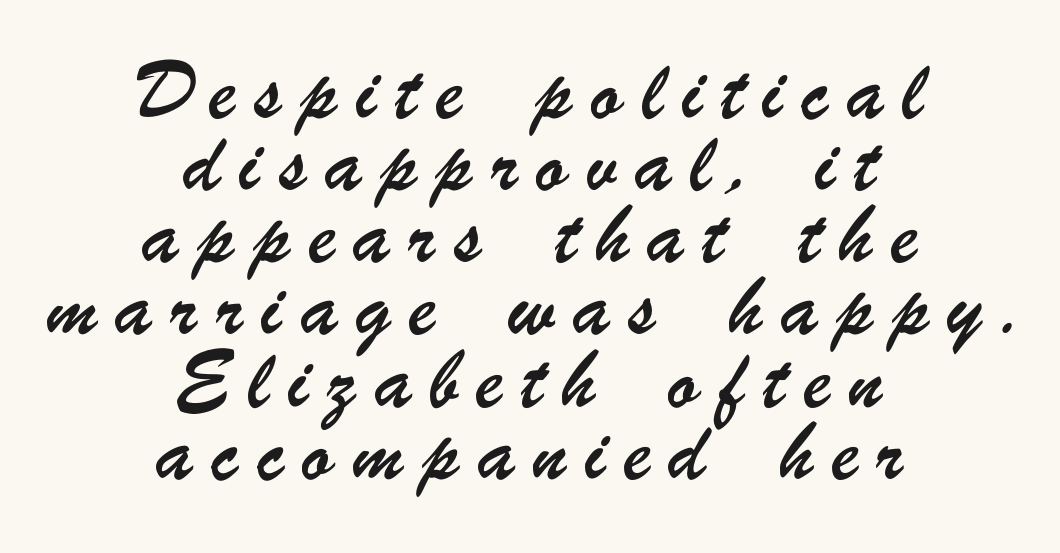
{"serif": "no", "width": "condensed", "stroke_contrast": "low", "x_height": "small", "monospaced": "no", "underline": "no", "align": "center", "line_spacing": "loose", "line_spacing_ratio": 1.95, "letter_spacing": "wide", "letter_spacing_em": 0.48, "glyph_px": 37}
